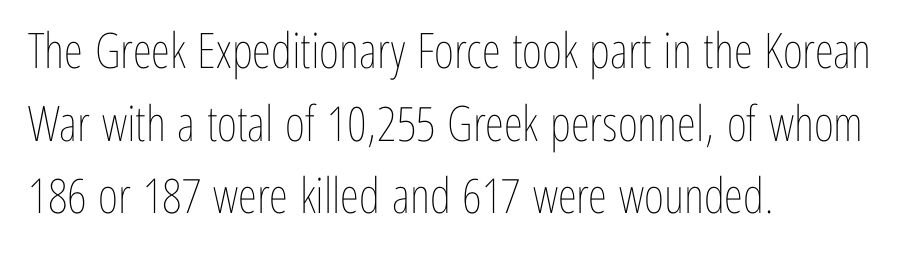
{"italic": "no", "bold": "no", "weight": "thin", "width": "condensed", "stroke_contrast": "low", "x_height": "medium", "monospaced": "no", "underline": "no", "align": "left", "line_spacing": "normal", "line_spacing_ratio": 1.48, "letter_spacing": "normal", "letter_spacing_em": 0.0, "glyph_px": 49}
